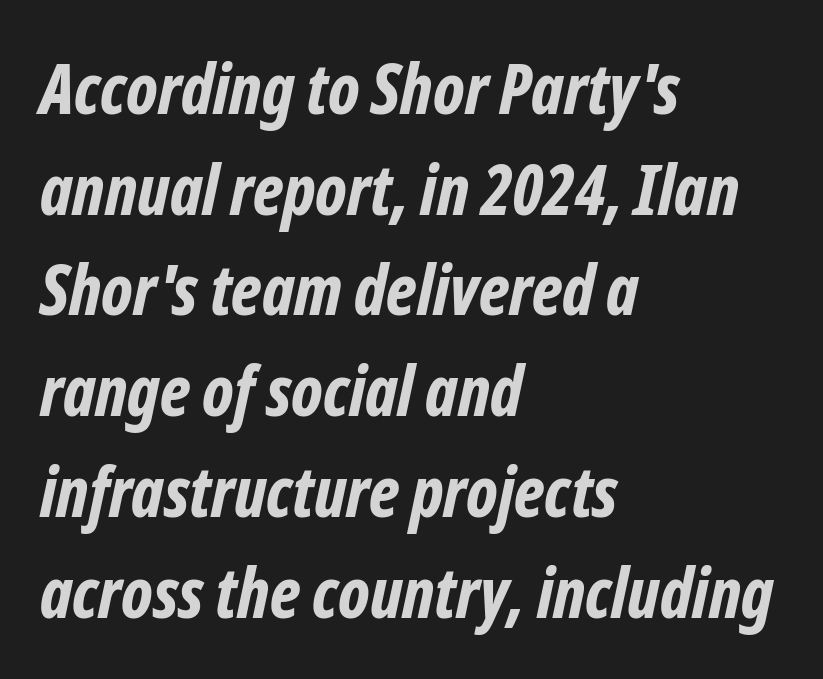
{"italic": "yes", "lean": "right", "slant_degrees": 12, "bold": "yes", "weight": "bold", "width": "condensed", "stroke_contrast": "low", "x_height": "medium", "monospaced": "no", "underline": "no", "align": "left", "line_spacing": "normal", "line_spacing_ratio": 1.46, "letter_spacing": "normal", "letter_spacing_em": 0.0, "glyph_px": 69}
